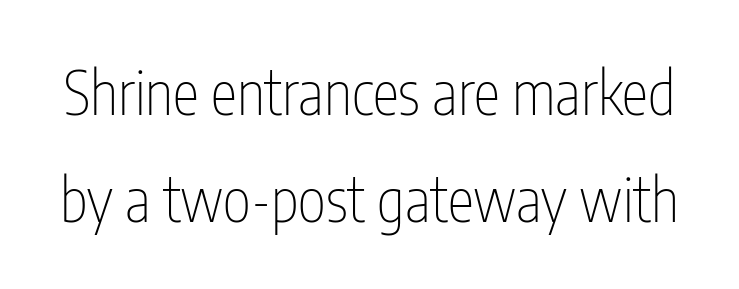
{"serif": "no", "italic": "no", "bold": "no", "weight": "thin", "width": "condensed", "stroke_contrast": "low", "x_height": "medium", "monospaced": "no", "underline": "no", "line_spacing_ratio": 1.78, "letter_spacing": "normal", "letter_spacing_em": 0.0, "glyph_px": 60}
